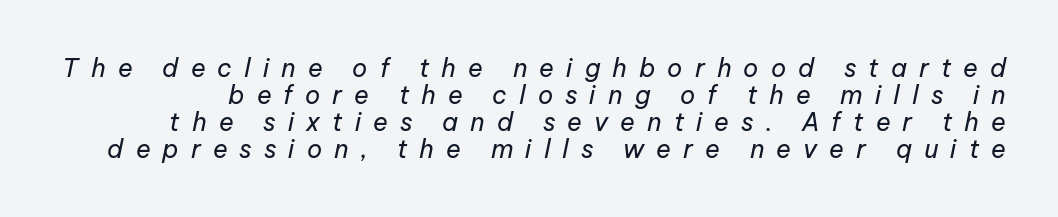
{"italic": "yes", "lean": "right", "slant_degrees": 12, "bold": "no", "underline": "no", "line_spacing": "tight", "line_spacing_ratio": 1.08, "letter_spacing": "wide", "letter_spacing_em": 0.48, "glyph_px": 25}
